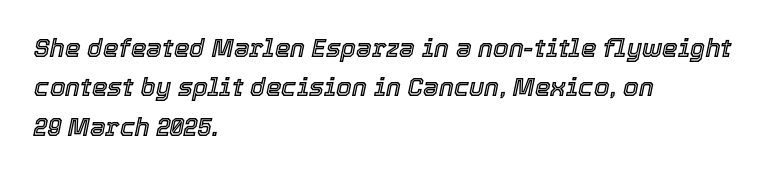
The image shows 25 px text type, italic (leaning right); set left-aligned, normal line spacing (1.58x), normal letter spacing, not underlined.
